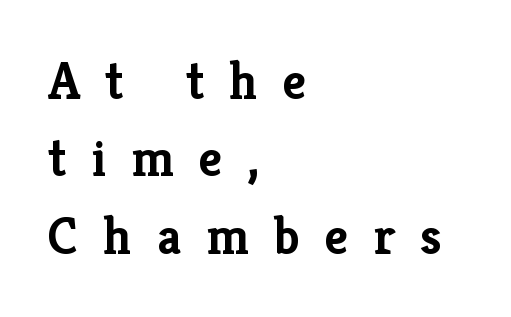
Q: Is the text bold? A: Yes.
Q: Is the text italic (slanted)? A: No, it is upright.
Q: Is the typeface a serif or a sans-serif typeface? A: Serif.
Q: Is the text underlined? A: No.
Q: How is the paragraph aligned? A: Left-aligned.
Q: Is the spacing between letters normal or unusually wide? A: Unusually wide.
Q: Is the spacing between lines tight, normal or loose? A: Normal.
Q: Width (condensed, normal, or wide)? A: Normal.
Q: Stroke contrast? A: Low.
Q: x-height? A: Medium.
Q: Monospaced? A: No.
